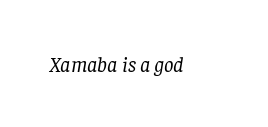
The image shows 21 px text type, italic (leaning right); set normal letter spacing, not underlined.
